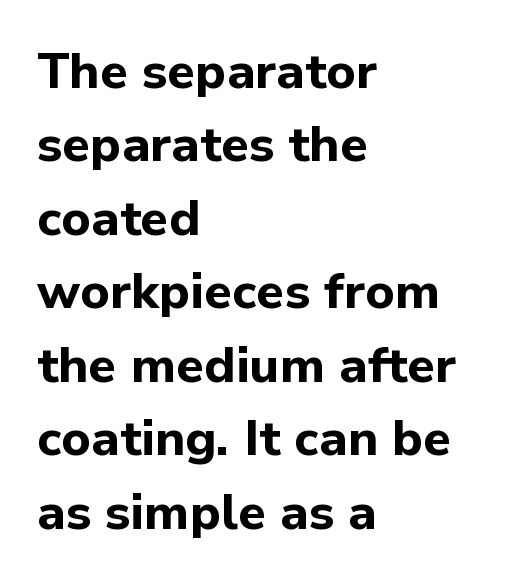
Emphasis by weight is at full strength: bold. In terms of posture, this sample is upright. Descenders are the only things crossing below the line. The glyphs in this specimen are sans serif. The setting favours the left margin, as ordinary paragraphs usually do.
